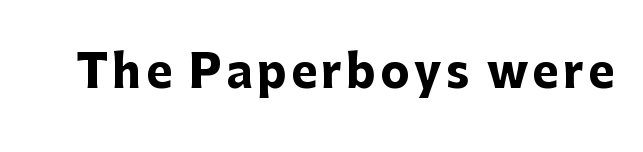
The image shows 44 px heavy sans-serif type, upright; set not underlined; low stroke contrast and a medium x-height.
